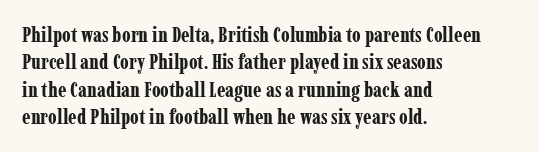
The rendering anchors every line to the left-hand side. This is the regular roman posture of the typeface. A normal amount of white space separates one row of letters from the next. The face used here is rendered with its standard letterfit. A clean baseline with only descenders dipping below it. The sample has been set heavy, in full bold.
